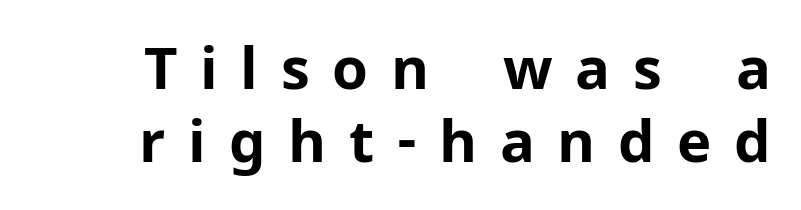
Bare-footed words on every line. In terms of posture, this sample is upright. The block of text has a typical density, with ordinary space between rows. Do the characters align in a grid? No, the font is proportional. Here the glyphs are tracked loosely, breaking word shapes into spaced letters. Classification — sans serif.
